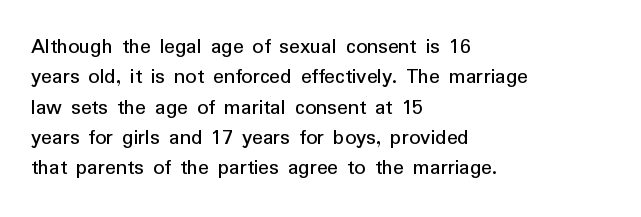
A quiet, ordinary-to-light weight characterises the typeface. The text block is weighted toward the left margin, trailing off unevenly rightward. This rendering leaves character spacing at its baseline value. Characters remain perfectly vertical along every line. The strip under each line holds only bare page.
